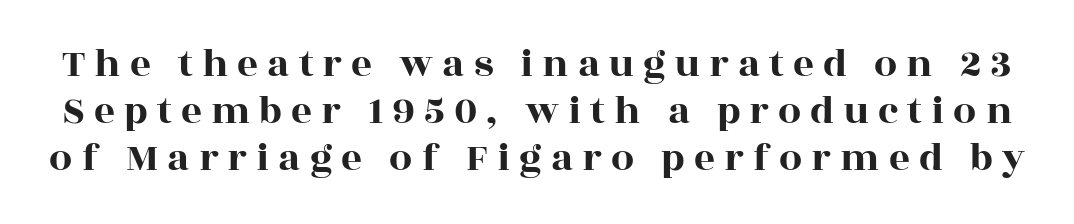
The image shows 41 px wide serif type, upright; set tight line spacing (1.15x), unusually wide letter spacing (+0.22 em), not underlined; a large x-height.
